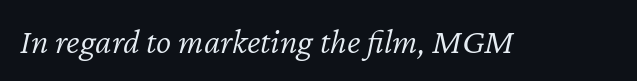
The passage shown is typed in a proportional face where columns would drift. This sample uses an oblique cut, with every glyph tilted off the vertical. The tracking reads as untouched default to a designer's eye. Nobody drew a line under any word here.
